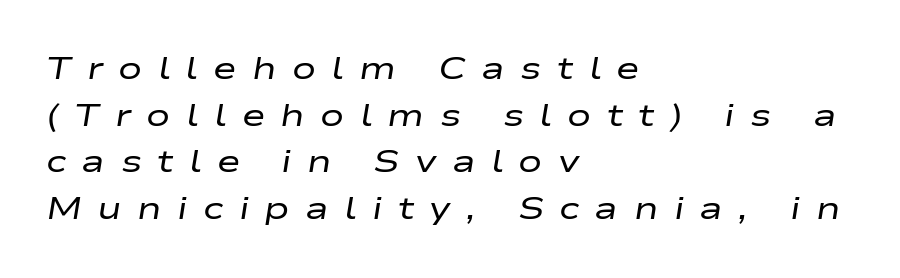
Q: Is the text bold? A: No.
Q: Is the text italic (slanted)? A: Yes, it leans right by about 9 degrees.
Q: Is the text underlined? A: No.
Q: How is the paragraph aligned? A: Left-aligned.
Q: Is the spacing between letters normal or unusually wide? A: Unusually wide.
Q: Is the spacing between lines tight, normal or loose? A: Normal.
Q: Width (condensed, normal, or wide)? A: Wide.
Q: Stroke contrast? A: Low.
Q: x-height? A: Medium.
Q: Monospaced? A: No.
